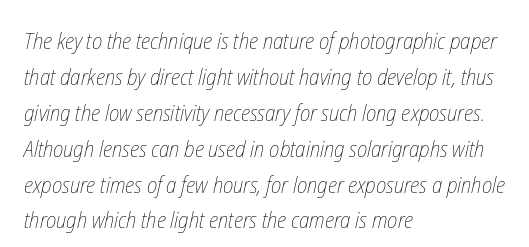
The image shows 23 px text type; set left-aligned, normal line spacing (1.56x), normal letter spacing, not underlined.
